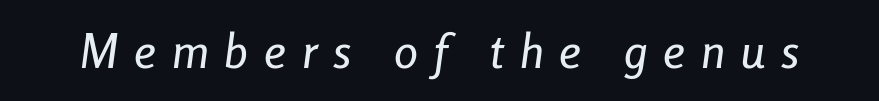
Between one letter and the next there's a generous, obvious gap. Observe the lean: these are italic letterforms. Looks like regular typesetting: each glyph gets only the width it needs. Descender tails drop into unmarked territory.
